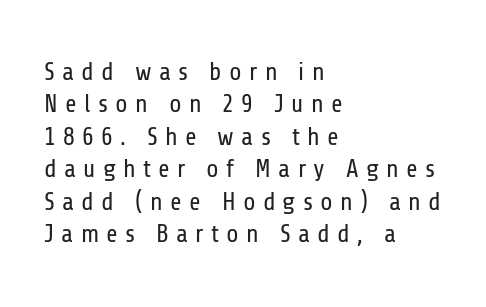
Q: Is the text bold? A: No.
Q: Is the text italic (slanted)? A: No, it is upright.
Q: Is the text underlined? A: No.
Q: How is the paragraph aligned? A: Left-aligned.
Q: Is the spacing between letters normal or unusually wide? A: Unusually wide.
Q: Is the spacing between lines tight, normal or loose? A: Normal.
